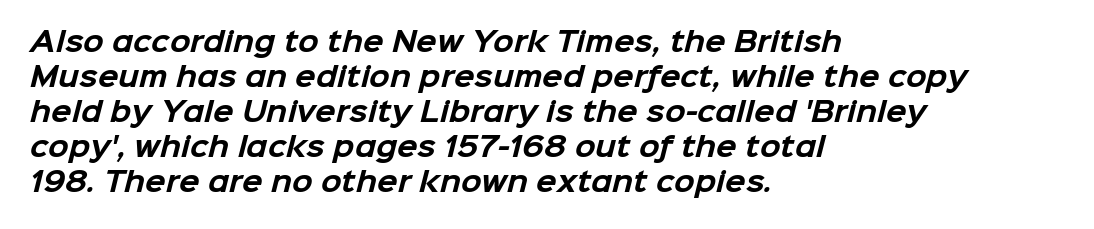
The type is set solid horizontally, with unmodified tracking. The face used here has the dense, thick strokes of a bold. The specimen omits any rule beneath the text block's lines. Compared with typical paragraphs, the rows here are spaced about the same. These lines are set flush left with a ragged right edge.
